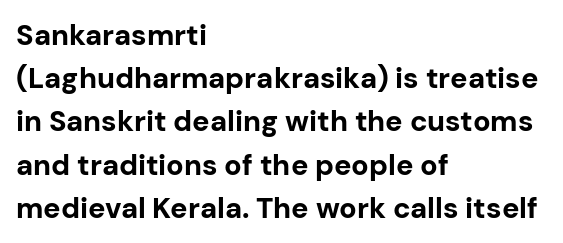
{"serif": "no", "italic": "no", "bold": "yes", "weight": "bold", "width": "normal", "stroke_contrast": "low", "x_height": "medium", "monospaced": "no", "underline": "no", "align": "left", "line_spacing": "normal", "line_spacing_ratio": 1.49, "letter_spacing": "normal", "letter_spacing_em": 0.0, "glyph_px": 29}
